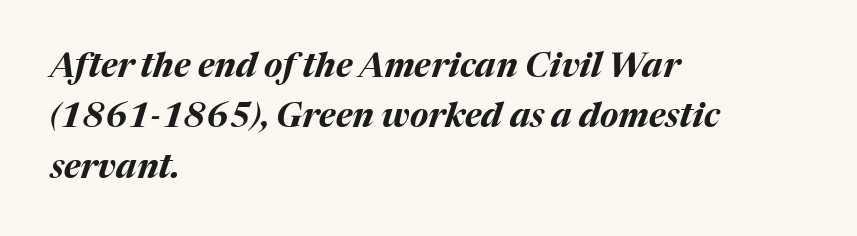
{"italic": "yes", "lean": "right", "slant_degrees": 17, "bold": "yes", "weight": "bold", "width": "normal", "stroke_contrast": "medium", "x_height": "medium", "monospaced": "no", "underline": "no", "align": "left", "line_spacing": "normal", "line_spacing_ratio": 1.48, "letter_spacing": "normal", "letter_spacing_em": 0.0, "glyph_px": 34}
